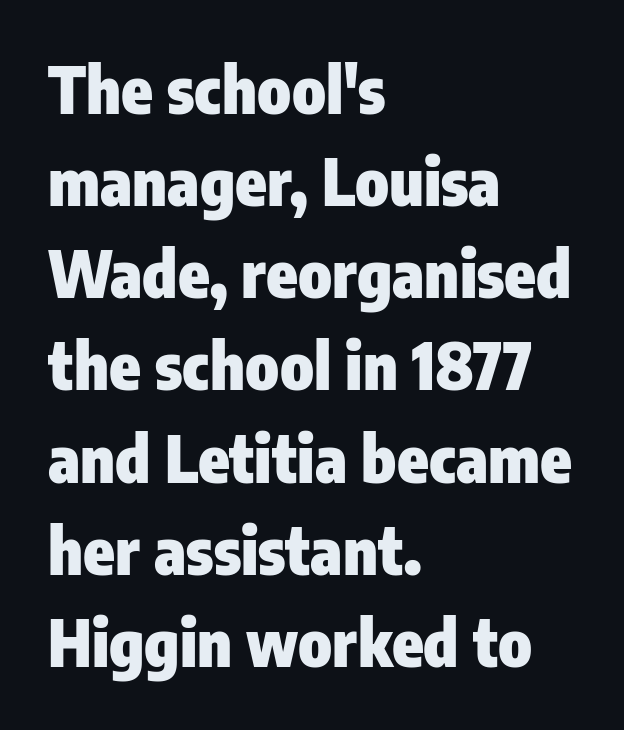
Q: Is the text bold? A: Yes.
Q: Is the text italic (slanted)? A: No, it is upright.
Q: Is the typeface a serif or a sans-serif typeface? A: Sans-serif.
Q: Is the text underlined? A: No.
Q: How is the paragraph aligned? A: Left-aligned.
Q: Is the spacing between letters normal or unusually wide? A: Normal.
Q: Is the spacing between lines tight, normal or loose? A: Normal.
Q: Width (condensed, normal, or wide)? A: Condensed.
Q: Stroke contrast? A: Low.
Q: x-height? A: Medium.
Q: Monospaced? A: No.
